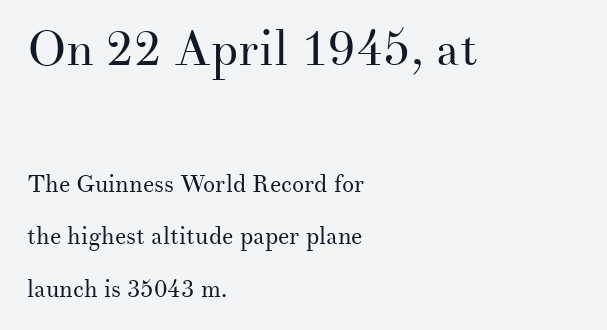
The letters advance in unequal steps, a hallmark of proportional type. Successive baselines arrive slowly, with a big drop between each. These lines were composed using upright roman letters. Compare the two chunks: the upper has the greater cap height. The gaps between neighbouring characters are ordinary and unremarkable. The words here are not underlined.
